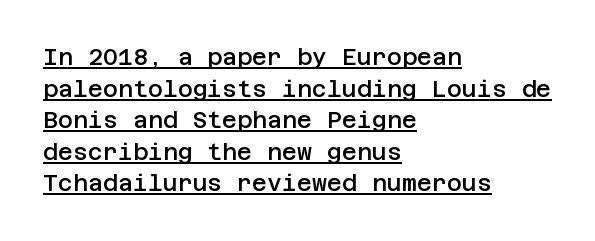
Q: Is the text bold? A: Semi-bold.
Q: Is the text italic (slanted)? A: No, it is upright.
Q: Is the text underlined? A: Yes.
Q: How is the paragraph aligned? A: Left-aligned.
Q: Is the spacing between letters normal or unusually wide? A: Normal.
Q: Is the spacing between lines tight, normal or loose? A: Normal.
